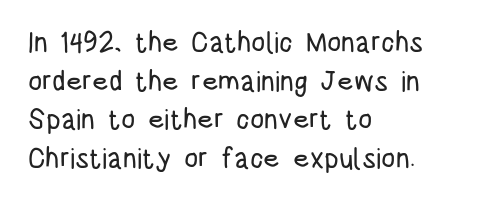
The image shows 28 px condensed sans-serif type, upright; set left-aligned, normal line spacing (1.38x), normal letter spacing, not underlined; low stroke contrast and a large x-height.
